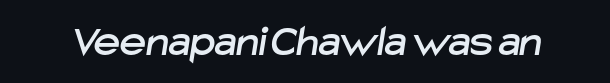
The image shows 45 px sans-serif type; set normal letter spacing, not underlined; low stroke contrast and a medium x-height.
